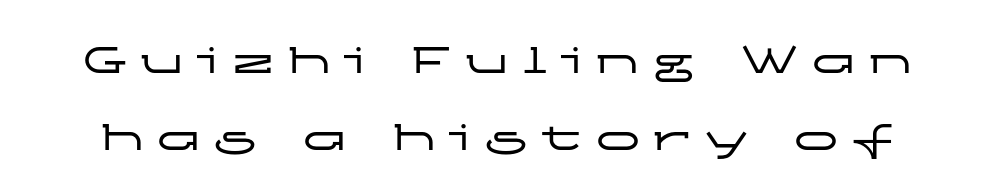
The image shows 44 px wide sans-serif type, upright; set line spacing 1.75x, unusually wide letter spacing (+0.29 em), not underlined; low stroke contrast and a medium x-height.
